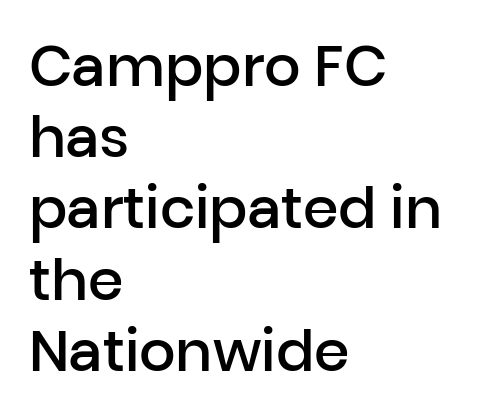
{"serif": "no", "italic": "no", "bold": "semi", "weight": "semibold", "width": "normal", "stroke_contrast": "low", "x_height": "medium", "monospaced": "no", "underline": "no", "align": "left", "line_spacing": "normal", "line_spacing_ratio": 1.25, "letter_spacing": "normal", "letter_spacing_em": 0.0, "glyph_px": 57}
